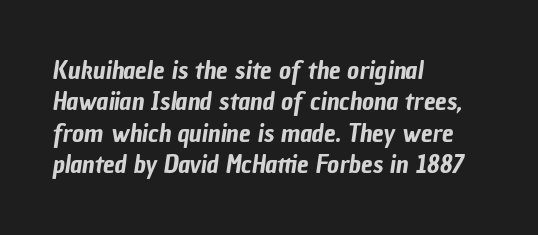
The paragraph shown leans on its left margin. The glyphs are unaccompanied by any horizontal stroke below them. Words appear dense and cohesive because spacing is normal.
